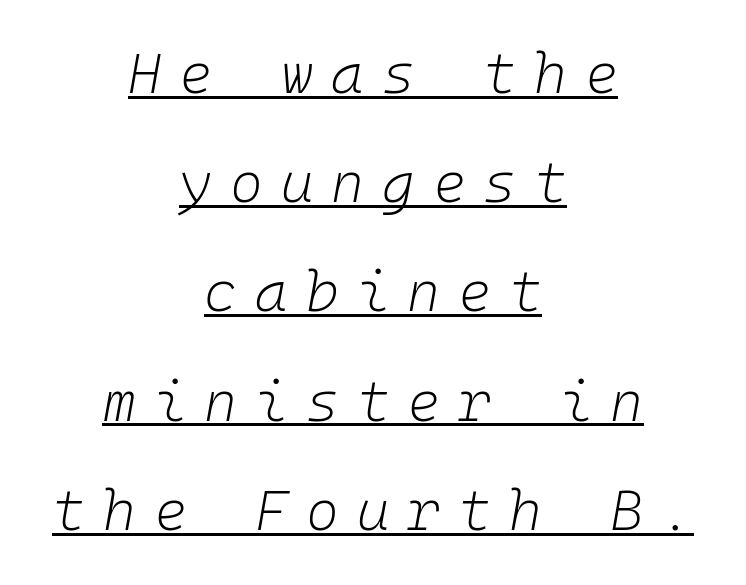
{"italic": "yes", "lean": "right", "slant_degrees": 10, "bold": "no", "weight": "light", "width": "normal", "stroke_contrast": "low", "x_height": "medium", "monospaced": "yes", "underline": "yes", "align": "center", "line_spacing": "loose", "line_spacing_ratio": 1.95, "letter_spacing": "wide", "letter_spacing_em": 0.32, "glyph_px": 56}
